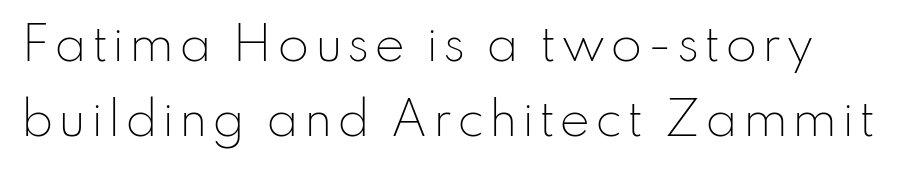
Each row of text sits above clean, open space. You could not count columns in this text — the font is proportionally spaced. This sample keeps an unexceptional amount of space between lines. This sample uses an upright cut, with every glyph sitting square on the baseline.
